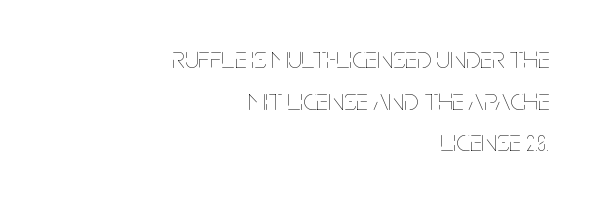
Each new line begins a customary step beneath the previous one. Compared with a typical body face, this is equally light or lighter still. Every row of glyphs terminates at an identical x-position on the right. These lines were composed using upright roman letters.
